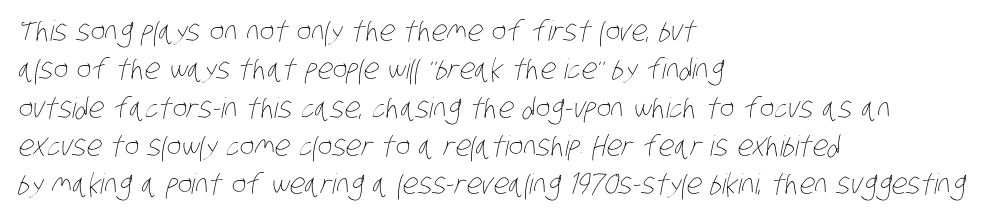
{"bold": "no", "weight": "thin", "width": "condensed", "stroke_contrast": "low", "x_height": "large", "monospaced": "no", "underline": "no", "align": "left", "line_spacing": "normal", "line_spacing_ratio": 1.37, "letter_spacing": "normal", "letter_spacing_em": 0.0, "glyph_px": 28}
